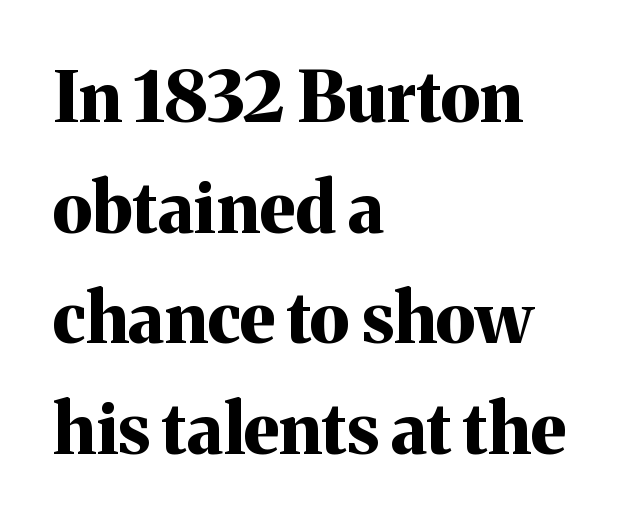
Q: Is the text bold? A: Yes.
Q: Is the text italic (slanted)? A: No, it is upright.
Q: Is the typeface a serif or a sans-serif typeface? A: Serif.
Q: Is the text underlined? A: No.
Q: How is the paragraph aligned? A: Left-aligned.
Q: Is the spacing between letters normal or unusually wide? A: Normal.
Q: Is the spacing between lines tight, normal or loose? A: Normal.
Q: Width (condensed, normal, or wide)? A: Normal.
Q: Stroke contrast? A: Medium.
Q: x-height? A: Medium.
Q: Monospaced? A: No.
